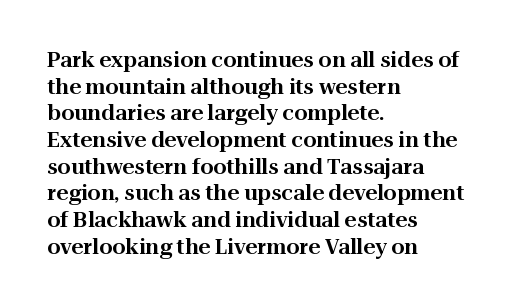
The image shows 21 px text type, upright; set left-aligned, normal line spacing (1.27x), normal letter spacing, not underlined.
